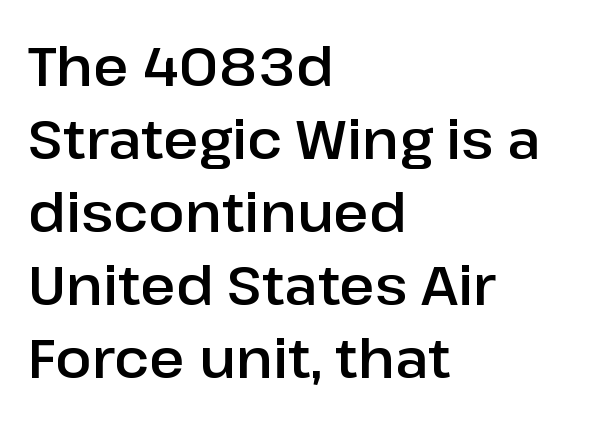
Q: Is the text italic (slanted)? A: No, it is upright.
Q: Is the typeface a serif or a sans-serif typeface? A: Sans-serif.
Q: Is the text underlined? A: No.
Q: How is the paragraph aligned? A: Left-aligned.
Q: Is the spacing between letters normal or unusually wide? A: Normal.
Q: Is the spacing between lines tight, normal or loose? A: Normal.
Q: Width (condensed, normal, or wide)? A: Normal.
Q: Stroke contrast? A: Low.
Q: x-height? A: Medium.
Q: Monospaced? A: No.
